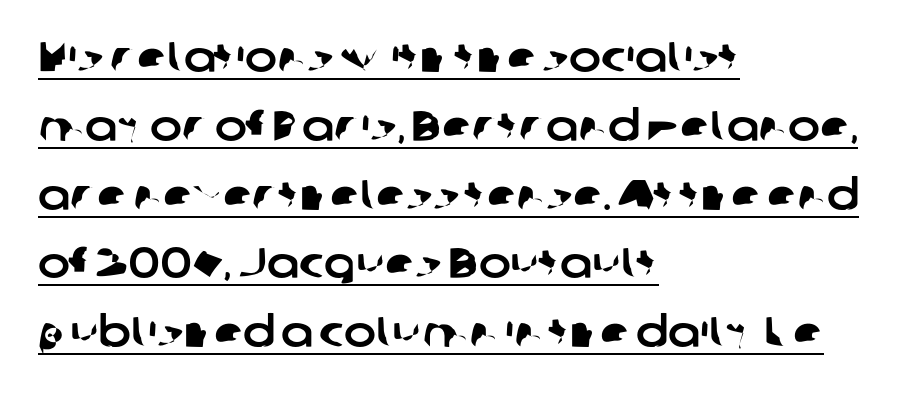
{"serif": "no", "width": "normal", "stroke_contrast": "low", "x_height": "medium", "monospaced": "no", "underline": "yes", "align": "left", "line_spacing": "normal", "line_spacing_ratio": 1.6, "letter_spacing": "normal", "letter_spacing_em": 0.0, "glyph_px": 43}
